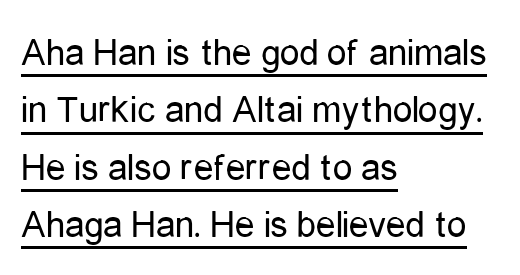
{"serif": "no", "italic": "no", "bold": "no", "weight": "regular", "width": "condensed", "stroke_contrast": "low", "x_height": "medium", "monospaced": "no", "underline": "yes", "align": "left", "line_spacing": "normal", "line_spacing_ratio": 1.47, "letter_spacing": "normal", "letter_spacing_em": 0.0, "glyph_px": 39}
